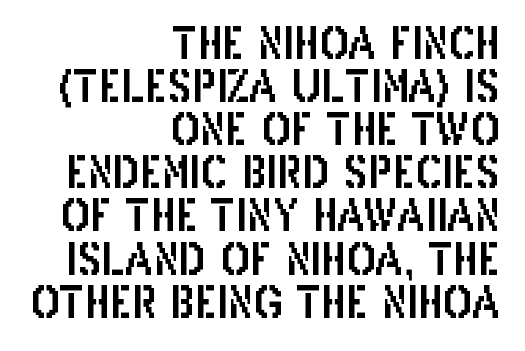
The paragraph shown leans on its right margin. The words here are not underlined. The rendering keeps characters at their native spacing. Successive baselines arrive quickly, one right under another. These lines were composed using upright roman letters.
